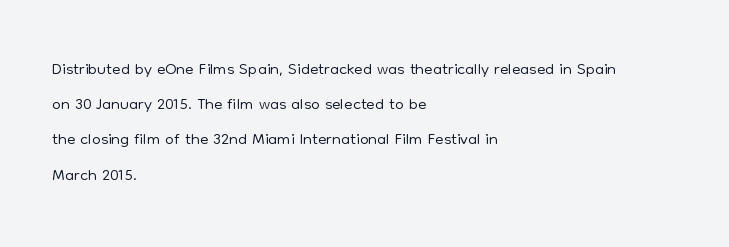
{"italic": "no", "bold": "no", "underline": "no", "align": "left", "line_spacing": "normal", "line_spacing_ratio": 1.41, "letter_spacing": "normal", "letter_spacing_em": 0.0, "glyph_px": 25}
